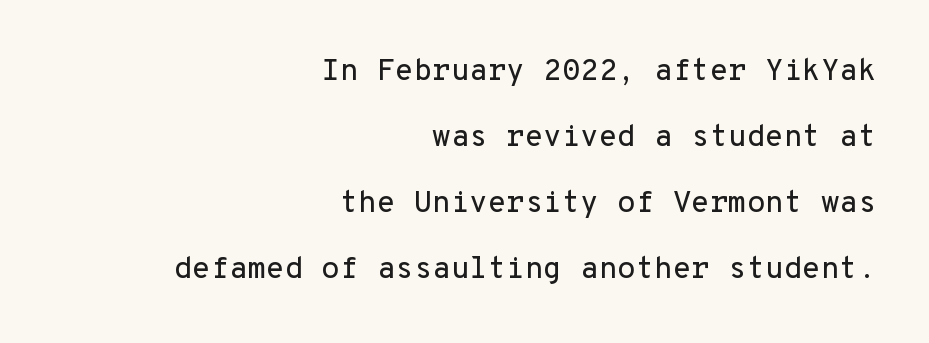
If you drew a line through each stem, it would be perfectly vertical. Note the uniform advance width — an 'i' takes as much space as an 'm'. Where is the straight margin? On the right. This sample uses plain, unmodified letter spacing. One glance says open: line gaps are wider than usual.
